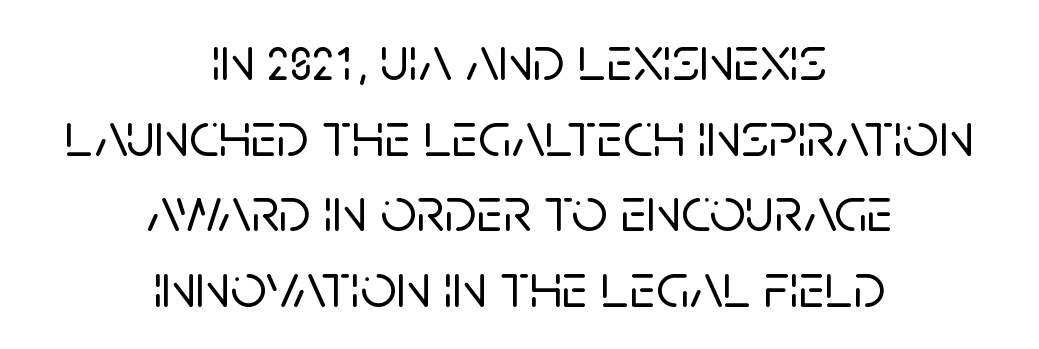
The image shows 64 px sans-serif type, upright; set centered, line spacing 1.18x, normal letter spacing, not underlined; low stroke contrast and a large x-height.
